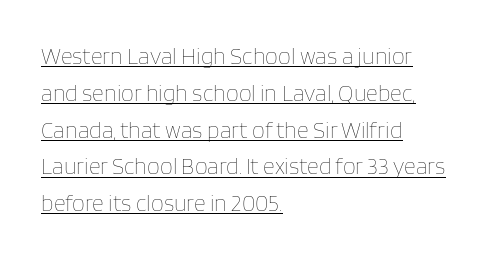
The text block is weighted toward the left margin, trailing off unevenly rightward. The gaps between neighbouring characters are ordinary and unremarkable. Compared with a typical body face, this is equally light or lighter still. The rendering uses the underline text-decoration. Line spacing here is normal.
